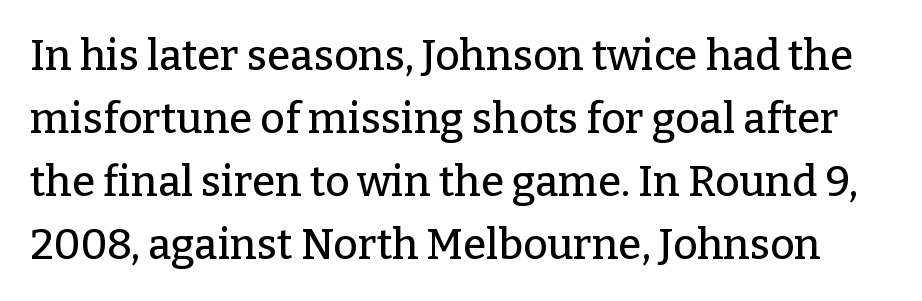
Q: Is the text italic (slanted)? A: No, it is upright.
Q: Is the typeface a serif or a sans-serif typeface? A: Serif.
Q: Is the text underlined? A: No.
Q: Is the spacing between letters normal or unusually wide? A: Normal.
Q: Is the spacing between lines tight, normal or loose? A: Normal.
Q: Width (condensed, normal, or wide)? A: Normal.
Q: Stroke contrast? A: Low.
Q: x-height? A: Medium.
Q: Monospaced? A: No.
